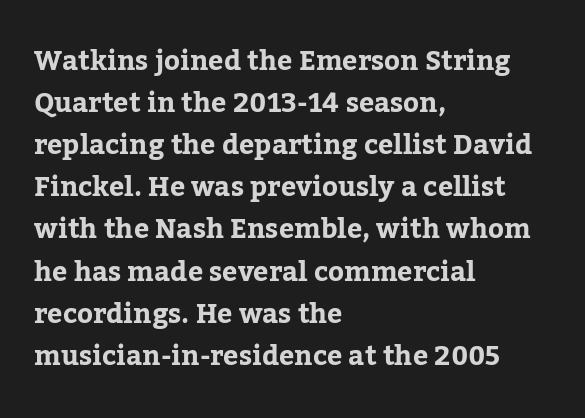
Nothing unusual about the tracking: characters are spaced as the font intends. Layout note: lines flush left. Does the lettering tilt? It doesn't — this is upright. The characters look thick and weighty, a clear bold. If you measured baseline to baseline, you'd find a middling distance. Underlining? Definitely not there.
